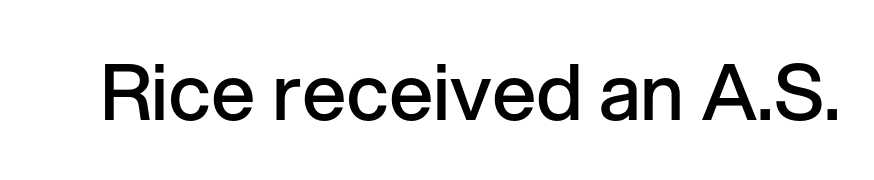
Q: Is the text bold? A: Semi-bold.
Q: Is the text italic (slanted)? A: No, it is upright.
Q: Is the typeface a serif or a sans-serif typeface? A: Sans-serif.
Q: Is the text underlined? A: No.
Q: Is the spacing between letters normal or unusually wide? A: Normal.
Q: Width (condensed, normal, or wide)? A: Normal.
Q: Stroke contrast? A: Low.
Q: x-height? A: Medium.
Q: Monospaced? A: No.
